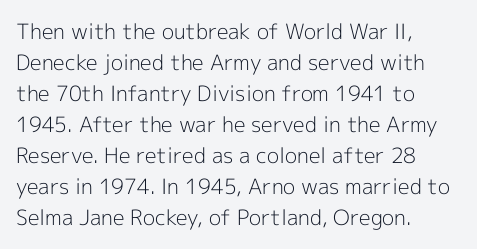
No chunkiness to these letters — they're not bold. The area under the type is left untouched. This rendering uses left alignment, leaving the right contour irregular. The font's upright variant was chosen for this text. Compared with typical body copy, the letter spacing here is the same.
